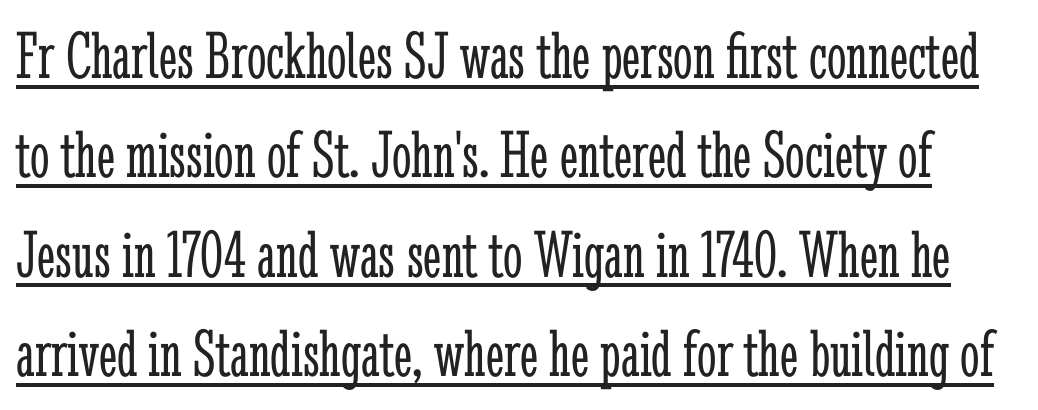
{"serif": "yes", "italic": "no", "bold": "no", "weight": "light", "width": "condensed", "stroke_contrast": "low", "x_height": "medium", "monospaced": "no", "underline": "yes", "line_spacing": "normal", "line_spacing_ratio": 1.44, "letter_spacing": "normal", "letter_spacing_em": 0.0, "glyph_px": 69}
